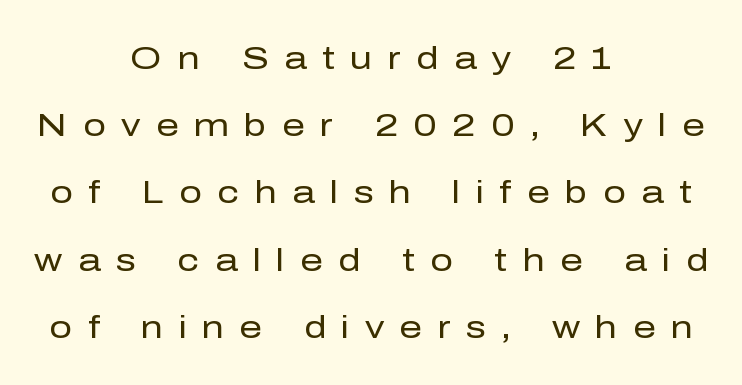
{"serif": "no", "italic": "no", "bold": "no", "weight": "regular", "width": "normal", "stroke_contrast": "low", "x_height": "medium", "monospaced": "no", "underline": "no", "align": "center", "line_spacing": "loose", "line_spacing_ratio": 2.1, "letter_spacing": "wide", "letter_spacing_em": 0.48, "glyph_px": 32}
